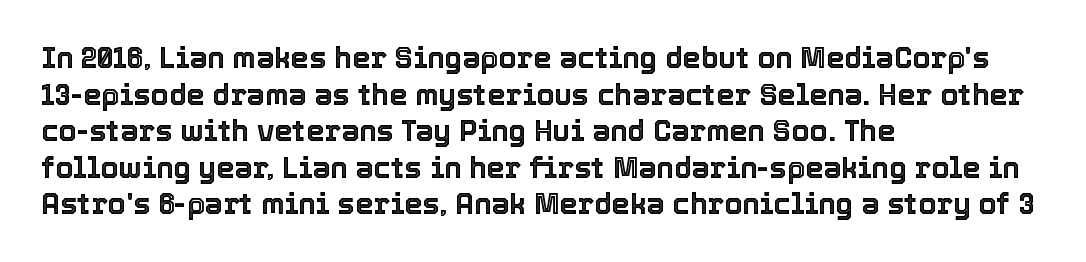
The image shows 29 px text type, upright; set left-aligned, normal line spacing (1.26x), normal letter spacing, not underlined; a medium x-height.
